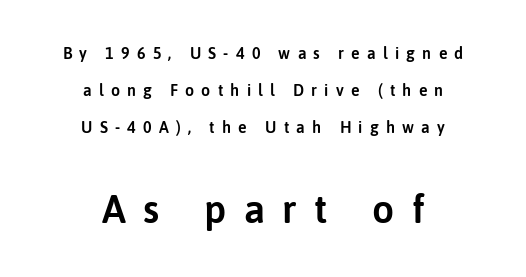
The image shows 39 px sans-serif type, upright; set centered, loose line spacing (2.31x), unusually wide letter spacing (+0.45 em), not underlined; the second (bottom) block is 2.44x larger; low stroke contrast and a medium x-height.
